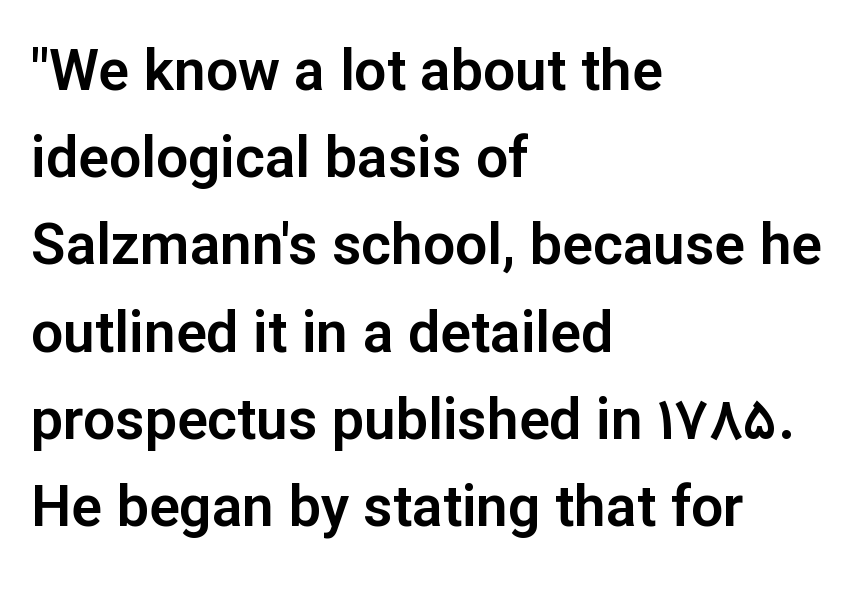
The font family rendered here belongs to the sans-serif group. Short note: letters normally spaced. The zone under the glyphs is completely vacant. Vertical spacing — default. The typesetter chose a ragged-right arrangement here.
